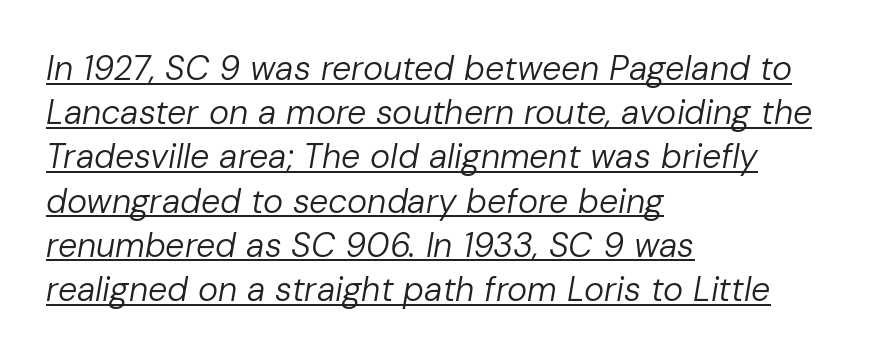
{"italic": "yes", "lean": "right", "slant_degrees": 10, "bold": "no", "weight": "regular", "width": "normal", "stroke_contrast": "low", "x_height": "medium", "monospaced": "no", "underline": "yes", "align": "left", "line_spacing": "normal", "line_spacing_ratio": 1.3, "letter_spacing": "normal", "letter_spacing_em": 0.0, "glyph_px": 34}
